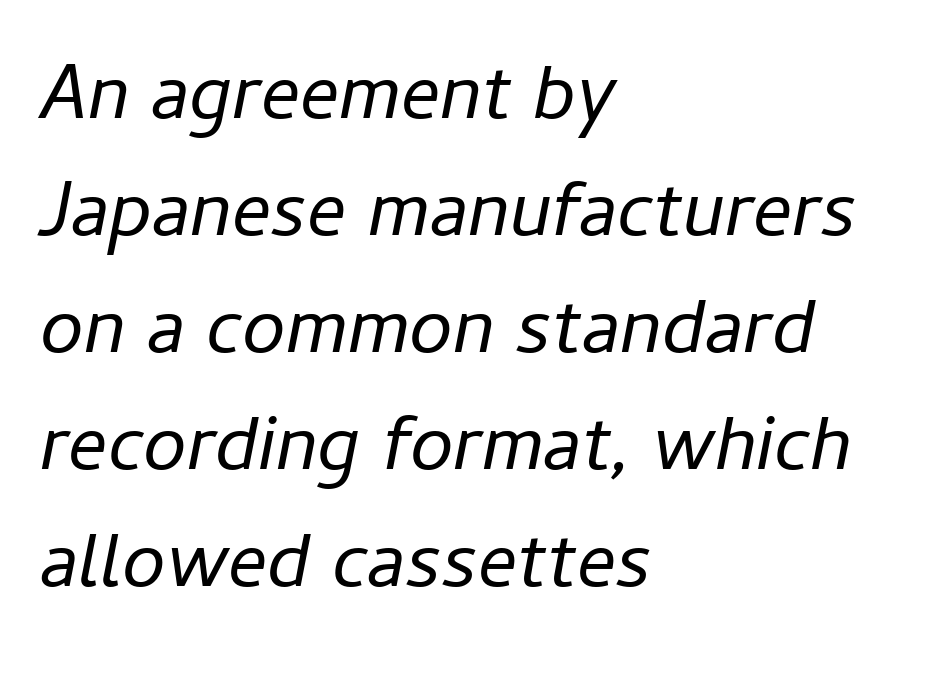
{"italic": "yes", "lean": "right", "slant_degrees": 11, "bold": "no", "weight": "regular", "width": "normal", "stroke_contrast": "low", "x_height": "medium", "monospaced": "no", "underline": "no", "align": "left", "line_spacing": "normal", "line_spacing_ratio": 1.5, "letter_spacing": "normal", "letter_spacing_em": 0.0, "glyph_px": 78}
